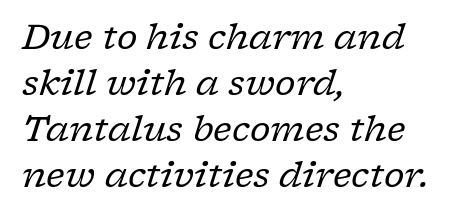
{"serif": "yes", "italic": "yes", "lean": "right", "slant_degrees": 17, "bold": "no", "weight": "regular", "width": "normal", "stroke_contrast": "low", "x_height": "medium", "monospaced": "no", "underline": "no", "align": "left", "line_spacing": "normal", "line_spacing_ratio": 1.31, "letter_spacing": "normal", "letter_spacing_em": 0.0, "glyph_px": 35}
